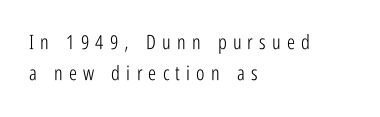
The image shows 20 px text type, upright; set left-aligned, normal line spacing (1.55x), unusually wide letter spacing (+0.31 em), not underlined.
